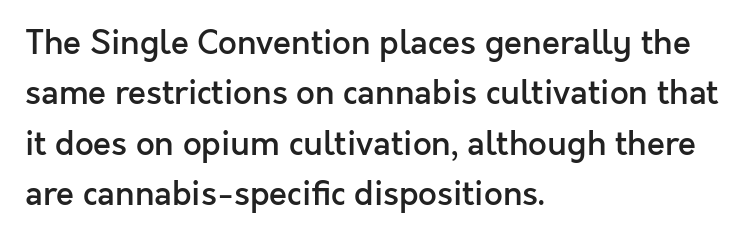
Q: Is the text bold? A: Semi-bold.
Q: Is the text italic (slanted)? A: No, it is upright.
Q: Is the typeface a serif or a sans-serif typeface? A: Sans-serif.
Q: Is the text underlined? A: No.
Q: How is the paragraph aligned? A: Left-aligned.
Q: Is the spacing between letters normal or unusually wide? A: Normal.
Q: Is the spacing between lines tight, normal or loose? A: Normal.
Q: Width (condensed, normal, or wide)? A: Normal.
Q: x-height? A: Medium.
Q: Monospaced? A: No.
